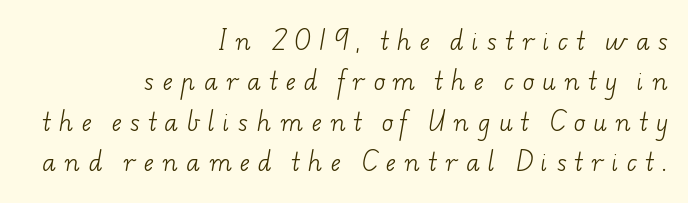
Horizontal alignment here is rightward, an uncommon choice for prose. Each stroke keeps to a modest, everyday thickness or less. Letter spacing: wide. The area under the type is left untouched.
